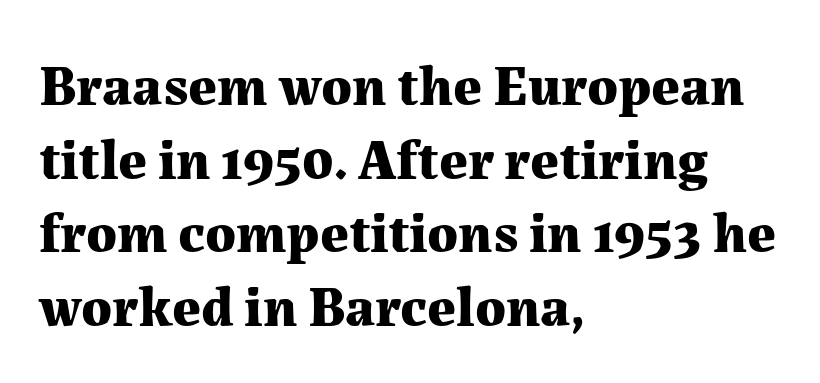
{"serif": "yes", "italic": "no", "bold": "yes", "weight": "bold", "width": "normal", "stroke_contrast": "medium", "x_height": "medium", "monospaced": "no", "underline": "no", "align": "left", "line_spacing": "normal", "line_spacing_ratio": 1.29, "letter_spacing": "normal", "letter_spacing_em": 0.0, "glyph_px": 57}
